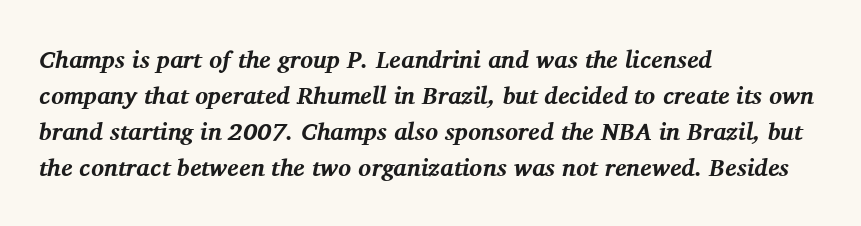
Q: Is the text bold? A: Yes.
Q: Is the text italic (slanted)? A: Yes, it leans right by about 11 degrees.
Q: Is the text underlined? A: No.
Q: How is the paragraph aligned? A: Left-aligned.
Q: Is the spacing between letters normal or unusually wide? A: Normal.
Q: Is the spacing between lines tight, normal or loose? A: Normal.
